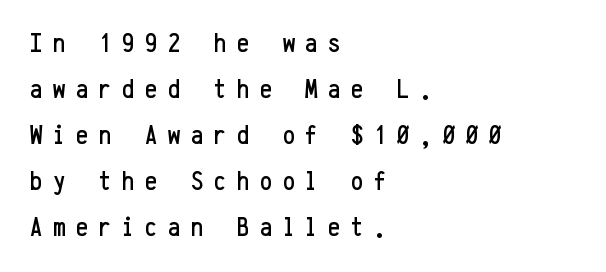
The image shows 27 px text type, upright; set left-aligned, normal line spacing (1.7x), unusually wide letter spacing (+0.4 em), not underlined.
